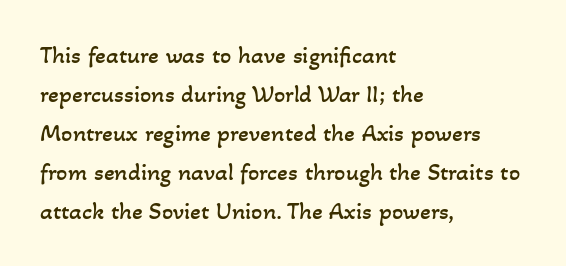
The image shows 25 px text type; set left-aligned, normal line spacing (1.56x), normal letter spacing, not underlined.
